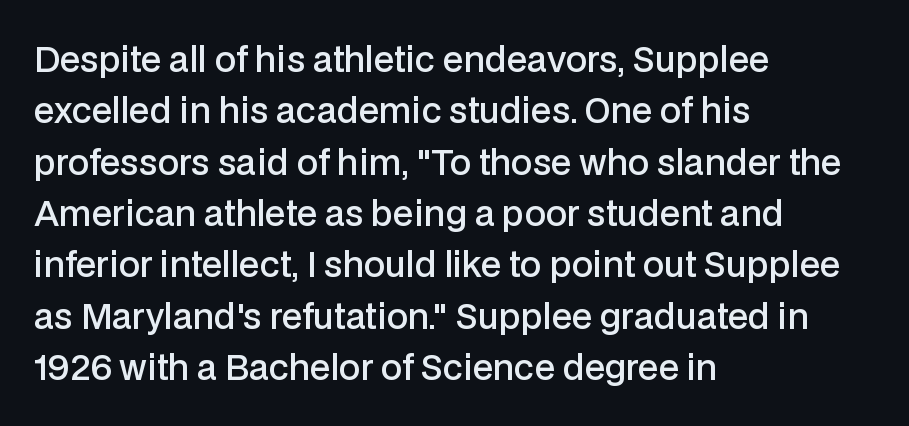
You could not count columns in this text — the font is proportionally spaced. The foot of each line stays bare and open. Inter-character spacing is left at the font's built-in metrics. Style check: upright. These words are printed semibold, heavier than regular yet not bold. A typesetter would call this leading conventional body-copy spacing.
